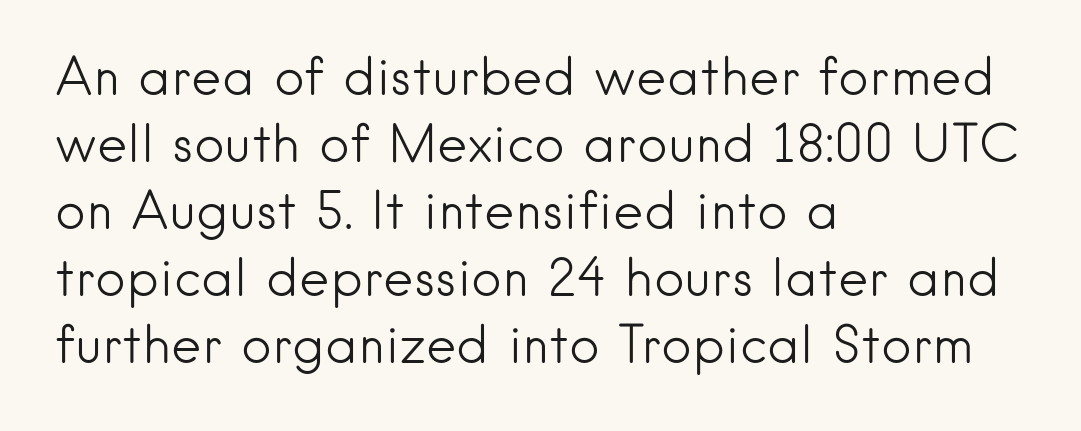
Q: Is the text bold? A: No.
Q: Is the text italic (slanted)? A: No, it is upright.
Q: Is the typeface a serif or a sans-serif typeface? A: Sans-serif.
Q: Is the text underlined? A: No.
Q: How is the paragraph aligned? A: Left-aligned.
Q: Is the spacing between letters normal or unusually wide? A: Normal.
Q: Is the spacing between lines tight, normal or loose? A: Normal.
Q: Width (condensed, normal, or wide)? A: Normal.
Q: Stroke contrast? A: Low.
Q: x-height? A: Small.
Q: Monospaced? A: No.
